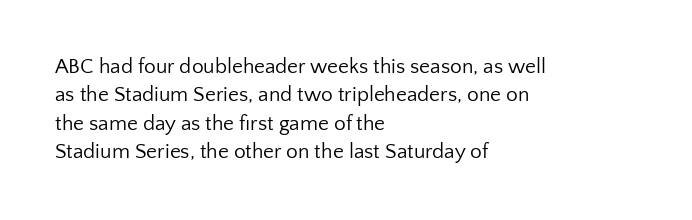
The image shows 21 px text type, upright; set left-aligned, normal line spacing (1.35x), normal letter spacing, not underlined.
